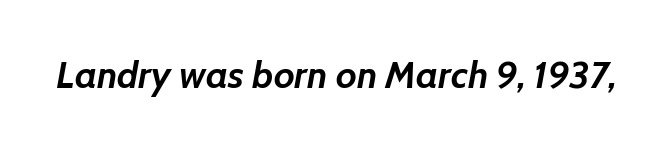
Q: Is the text bold? A: Yes.
Q: Is the text italic (slanted)? A: Yes, it leans right by about 7 degrees.
Q: Is the text underlined? A: No.
Q: Is the spacing between letters normal or unusually wide? A: Normal.
Q: Width (condensed, normal, or wide)? A: Normal.
Q: Stroke contrast? A: Low.
Q: x-height? A: Medium.
Q: Monospaced? A: No.
